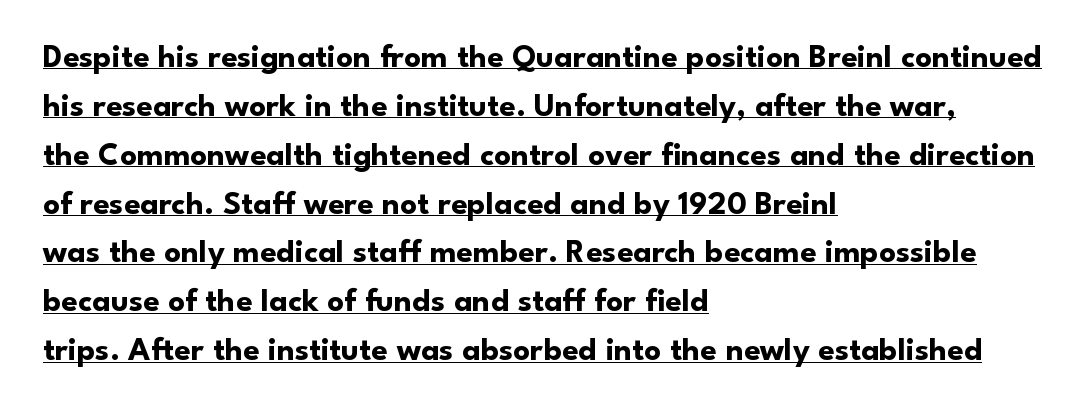
{"serif": "no", "italic": "no", "bold": "yes", "weight": "bold", "width": "normal", "stroke_contrast": "low", "x_height": "small", "monospaced": "no", "underline": "yes", "align": "left", "line_spacing": "normal", "line_spacing_ratio": 1.48, "letter_spacing": "normal", "letter_spacing_em": 0.0, "glyph_px": 33}
